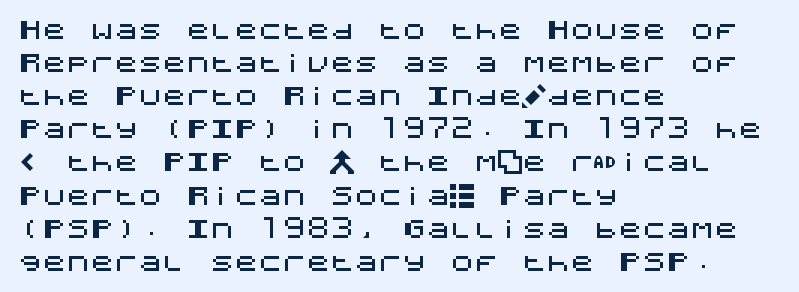
{"italic": "no", "underline": "no", "align": "left", "line_spacing": "normal", "line_spacing_ratio": 1.38, "letter_spacing": "normal", "letter_spacing_em": 0.0, "glyph_px": 24}
